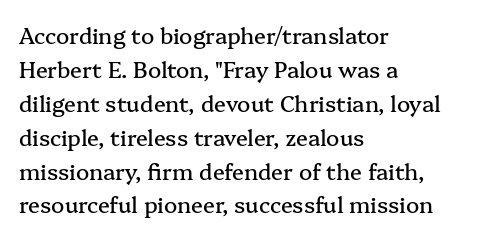
The image shows 22 px text type, upright; set left-aligned, normal line spacing (1.54x), normal letter spacing, not underlined.
